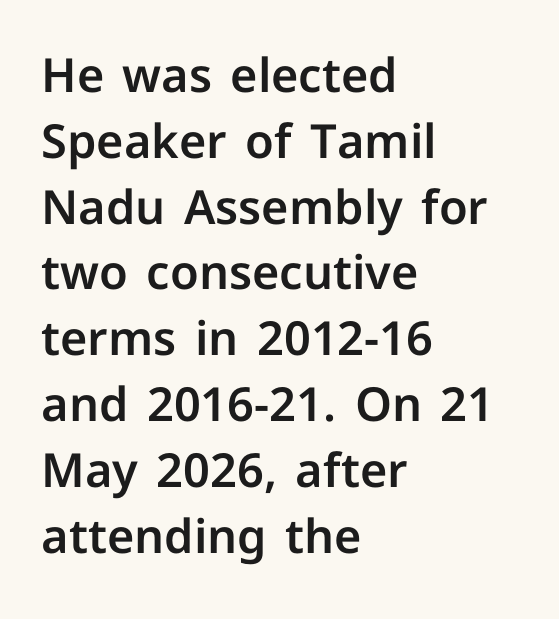
{"serif": "no", "italic": "no", "width": "normal", "stroke_contrast": "low", "x_height": "medium", "monospaced": "no", "underline": "no", "align": "left", "line_spacing": "normal", "line_spacing_ratio": 1.4, "letter_spacing": "normal", "letter_spacing_em": 0.0, "glyph_px": 47}
